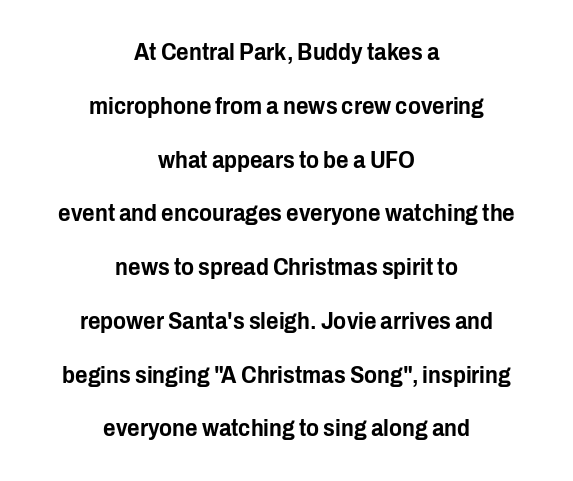
The gap between lines stays unmarked. Students, observe: this is what heavily led, spacious text looks like. A typesetter would mark this as roman, not italic. What stands out about the letter spacing? Nothing — it is the standard amount. The paragraph shown floats in the horizontal middle.
